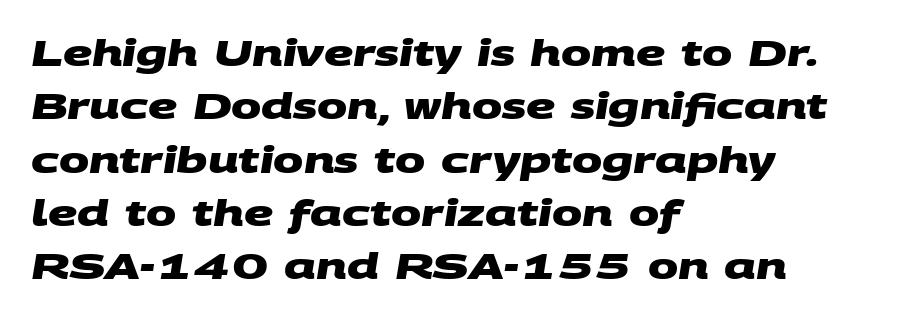
Q: Is the text bold? A: Yes.
Q: Is the typeface a serif or a sans-serif typeface? A: Sans-serif.
Q: Is the text underlined? A: No.
Q: How is the paragraph aligned? A: Left-aligned.
Q: Is the spacing between letters normal or unusually wide? A: Normal.
Q: Is the spacing between lines tight, normal or loose? A: Normal.
Q: Width (condensed, normal, or wide)? A: Wide.
Q: Stroke contrast? A: Medium.
Q: x-height? A: Large.
Q: Monospaced? A: No.
